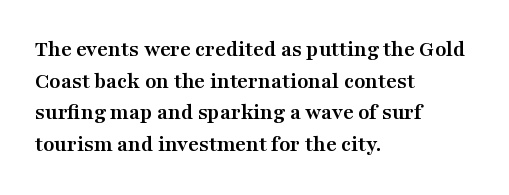
The image shows 23 px bold type, upright; set left-aligned, normal line spacing (1.38x), normal letter spacing, not underlined.
